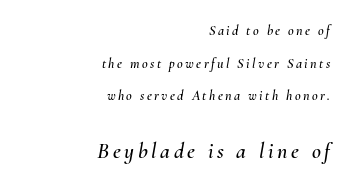
Whoever set this chose breathing room over compactness in the vertical rhythm. This rendering uses right alignment, leaving the left contour irregular. Type size steps up from the first block to the second. The space beneath each line is pristine and unruled. Slant detected: the letters are inclined.
